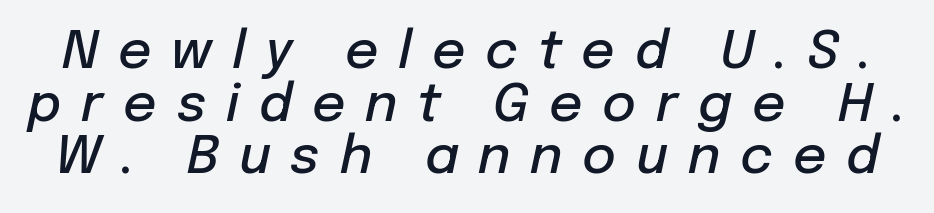
{"italic": "yes", "lean": "right", "slant_degrees": 12, "bold": "semi", "weight": "semibold", "width": "normal", "stroke_contrast": "low", "x_height": "medium", "monospaced": "no", "underline": "no", "line_spacing": "tight", "line_spacing_ratio": 1.01, "letter_spacing": "wide", "letter_spacing_em": 0.38, "glyph_px": 52}
